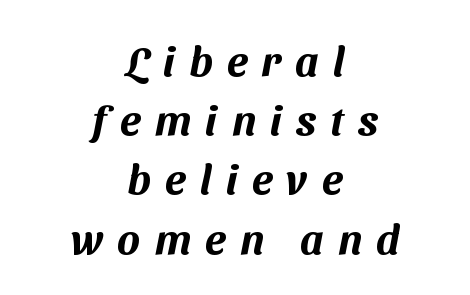
{"serif": "no", "width": "normal", "stroke_contrast": "medium", "x_height": "medium", "monospaced": "no", "underline": "no", "align": "center", "line_spacing": "normal", "line_spacing_ratio": 1.41, "letter_spacing": "wide", "letter_spacing_em": 0.34, "glyph_px": 42}
